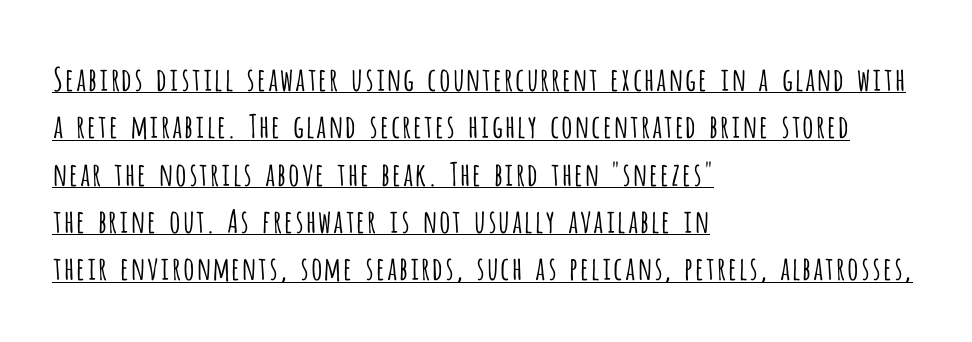
{"serif": "no", "italic": "no", "bold": "no", "weight": "light", "width": "condensed", "stroke_contrast": "low", "x_height": "large", "monospaced": "no", "underline": "yes", "align": "left", "line_spacing": "normal", "line_spacing_ratio": 1.48, "letter_spacing": "normal", "letter_spacing_em": 0.0, "glyph_px": 32}
